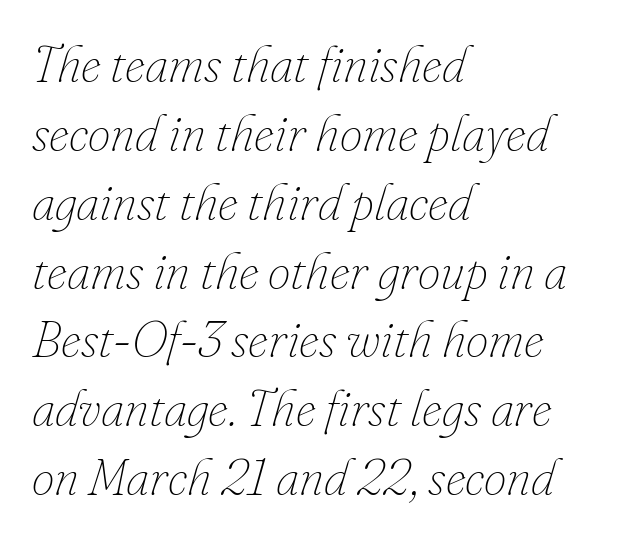
The image shows 51 px thin type, italic (leaning right); set left-aligned, normal line spacing (1.35x), normal letter spacing, not underlined; low stroke contrast and a small x-height.
